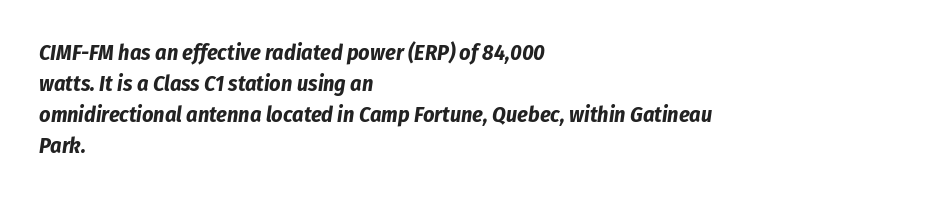
Q: Is the text bold? A: Yes.
Q: Is the text italic (slanted)? A: Yes, it leans right by about 8 degrees.
Q: Is the text underlined? A: No.
Q: How is the paragraph aligned? A: Left-aligned.
Q: Is the spacing between letters normal or unusually wide? A: Normal.
Q: Is the spacing between lines tight, normal or loose? A: Normal.
